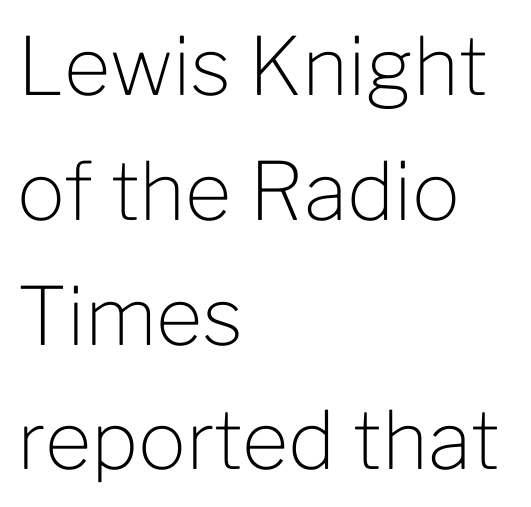
Leading: standard. A sans-serif font was chosen for this passage. This rendering leaves character spacing at its baseline value. Weight class: somewhere from thin through regular.
